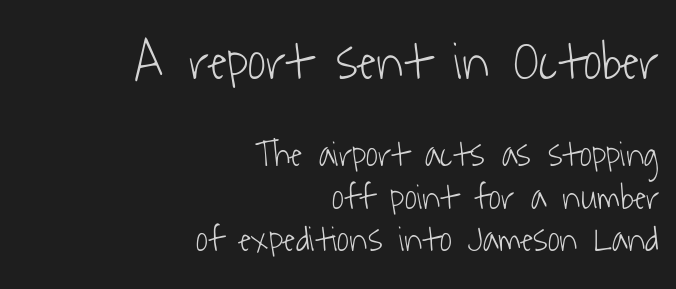
The image shows 55 px light, condensed sans-serif type; set right-aligned, tight line spacing (1.15x), normal letter spacing, not underlined; the first (top) block is 1.49x larger; low stroke contrast and a medium x-height.
